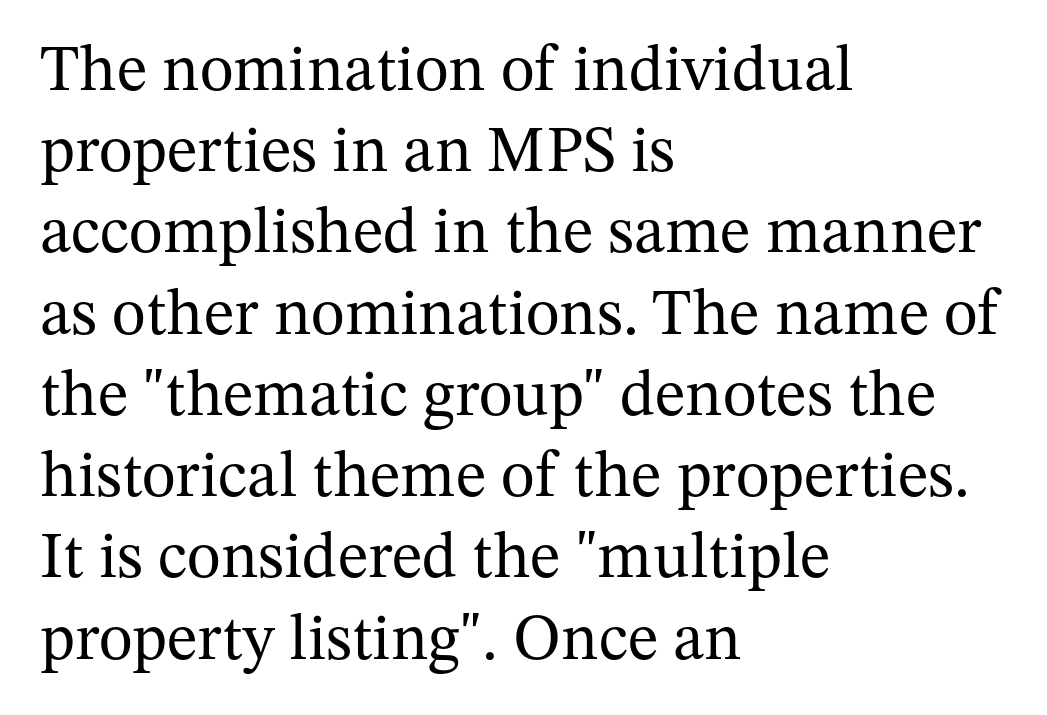
Q: Is the text bold? A: No.
Q: Is the text italic (slanted)? A: No, it is upright.
Q: Is the typeface a serif or a sans-serif typeface? A: Serif.
Q: Is the text underlined? A: No.
Q: How is the paragraph aligned? A: Left-aligned.
Q: Is the spacing between letters normal or unusually wide? A: Normal.
Q: Is the spacing between lines tight, normal or loose? A: Normal.
Q: Width (condensed, normal, or wide)? A: Normal.
Q: Stroke contrast? A: Medium.
Q: x-height? A: Medium.
Q: Monospaced? A: No.
